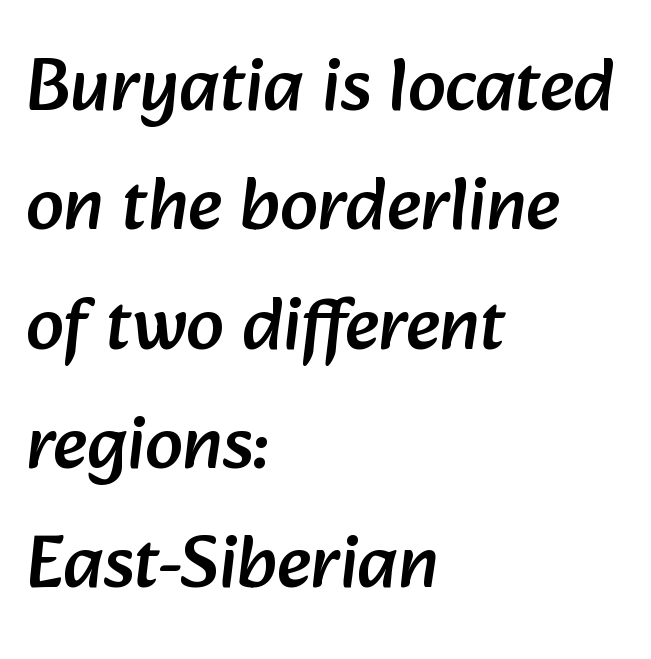
The glyphs are unaccompanied by any horizontal stroke below them. Proportional: the letters do not fall into vertical columns. This sample is left-justified, so line endings fall wherever the words run out. The line-height multiplier appears to be the usual default.
